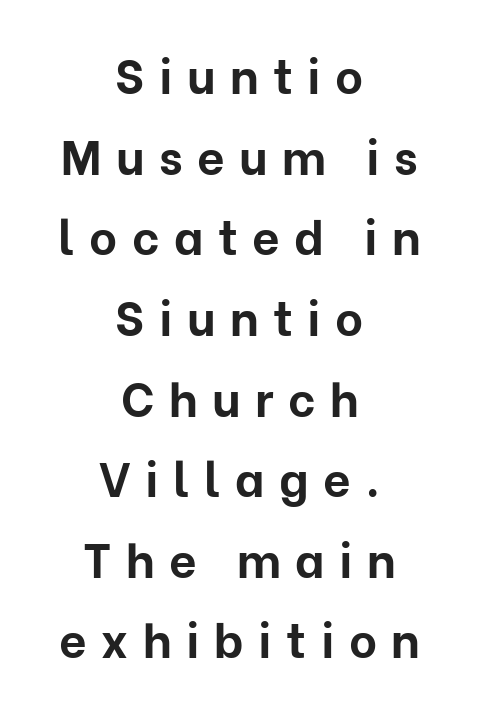
Bare-footed words on every line. The passage shown has open, widely tracked lettering throughout. Style check: upright. A typesetter would call this leading conventional body-copy spacing. Check where the strokes stop: nothing finishes them off — pure sans.
